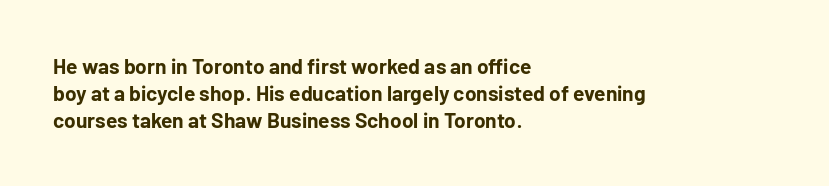
Q: Is the text bold? A: Yes.
Q: Is the text italic (slanted)? A: No, it is upright.
Q: Is the text underlined? A: No.
Q: How is the paragraph aligned? A: Left-aligned.
Q: Is the spacing between letters normal or unusually wide? A: Normal.
Q: Is the spacing between lines tight, normal or loose? A: Normal.
